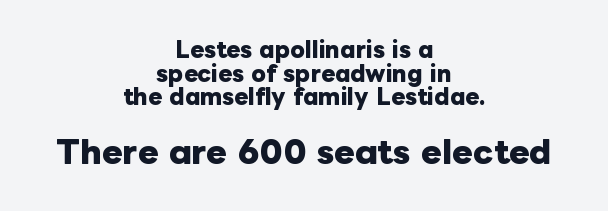
The image shows 31 px heavy type, upright; set centered, tight line spacing (1.12x), normal letter spacing, not underlined; the second (bottom) block is 1.48x larger; low stroke contrast and a medium x-height.
